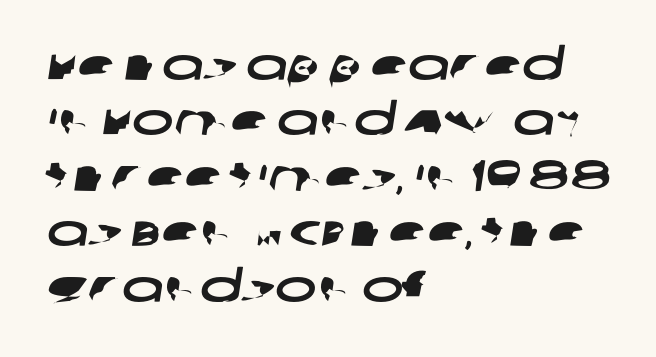
The baseline area is clear. The letters advance in unequal steps, a hallmark of proportional type. To sum up the face: it is a sans, with no serifs. The passage shown stacks its lines at a standard gap. Each word holds together tightly as a unit, with standard inter-letter gaps. All the whitespace from short lines collects on the right.
